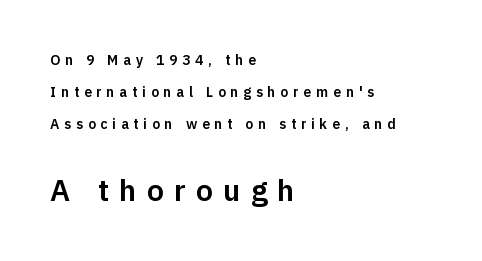
{"serif": "no", "italic": "no", "width": "normal", "stroke_contrast": "low", "x_height": "medium", "monospaced": "no", "underline": "no", "align": "left", "line_spacing": "loose", "line_spacing_ratio": 2.29, "letter_spacing": "wide", "letter_spacing_em": 0.34, "larger_block": "second", "size_ratio": 2.14, "glyph_px": 30}
